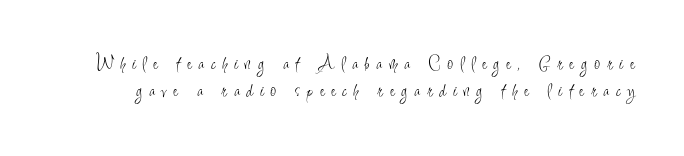
A quiet, ordinary-to-light weight characterises the typeface. The tracking reads as deliberately expanded to a designer's eye. The space between consecutive lines is moderate. Honestly, there is no underline to notice here at all.
